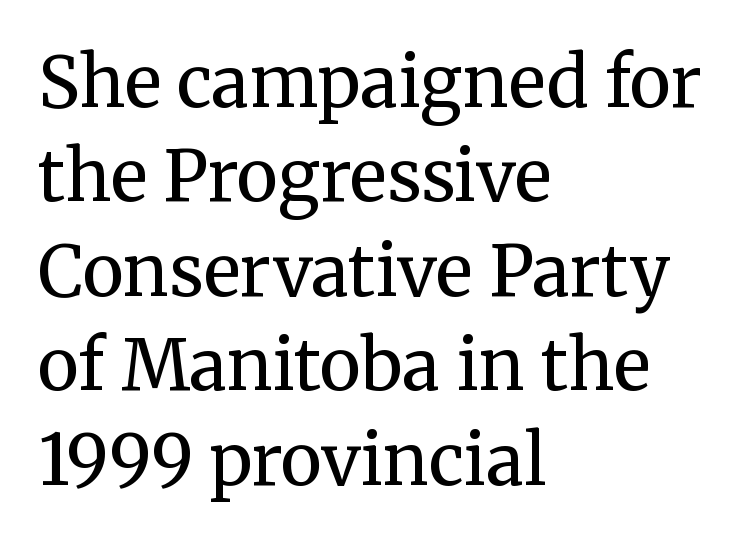
{"serif": "yes", "italic": "no", "bold": "no", "weight": "regular", "width": "normal", "stroke_contrast": "medium", "x_height": "medium", "monospaced": "no", "underline": "no", "align": "left", "line_spacing": "normal", "line_spacing_ratio": 1.35, "letter_spacing": "normal", "letter_spacing_em": 0.0, "glyph_px": 70}
